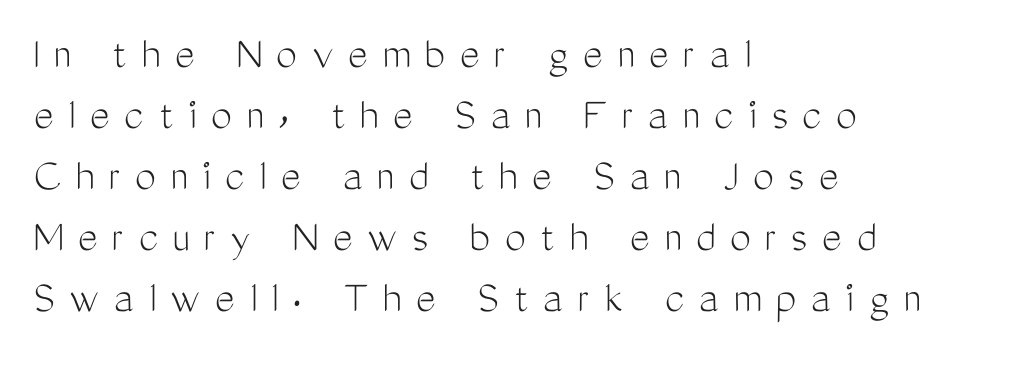
The image shows 47 px light, condensed sans-serif type, upright; set left-aligned, normal line spacing (1.3x), unusually wide letter spacing (+0.31 em), not underlined; medium stroke contrast and a medium x-height.
